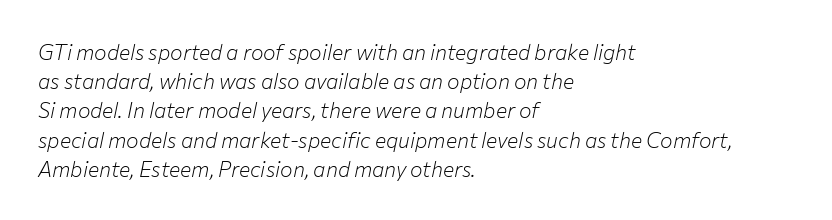
Q: Is the text bold? A: No.
Q: Is the text italic (slanted)? A: Yes, it leans right by about 12 degrees.
Q: Is the text underlined? A: No.
Q: How is the paragraph aligned? A: Left-aligned.
Q: Is the spacing between letters normal or unusually wide? A: Normal.
Q: Is the spacing between lines tight, normal or loose? A: Normal.
